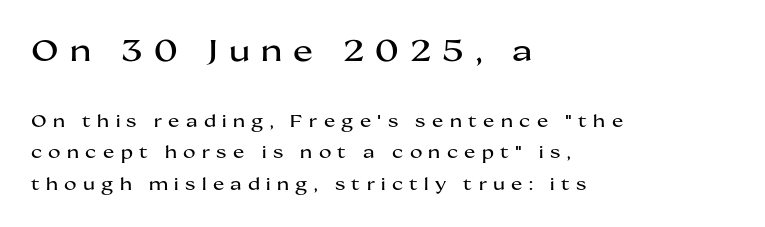
{"italic": "no", "width": "wide", "stroke_contrast": "medium", "x_height": "medium", "monospaced": "no", "underline": "no", "align": "left", "line_spacing_ratio": 1.84, "letter_spacing": "wide", "letter_spacing_em": 0.37, "larger_block": "first", "size_ratio": 1.76, "glyph_px": 30}
